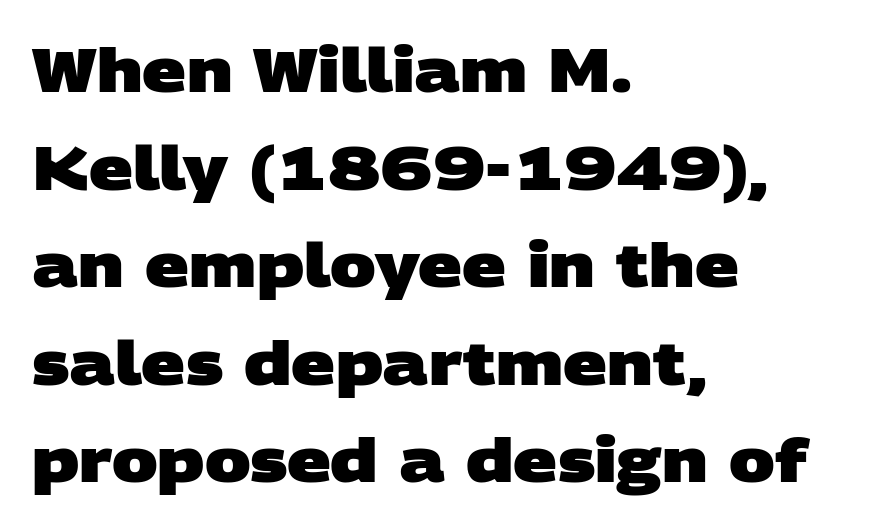
The words here are not underlined. A typesetter would call this proportional, since set widths differ per character. What stands out about the letter spacing? Nothing — it is the standard amount. Note: no serifs on the glyphs. The leading is moderate, giving the passage an even texture. Each line starts at the same left margin while the right side varies.
